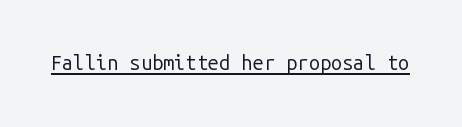
Between one letter and the next there's only the usual sliver of space. A roman cut, with each character standing at attention. The rendered words wear a rule along their underside. Heaviness? Minimal to ordinary, like unemphasized prose.
